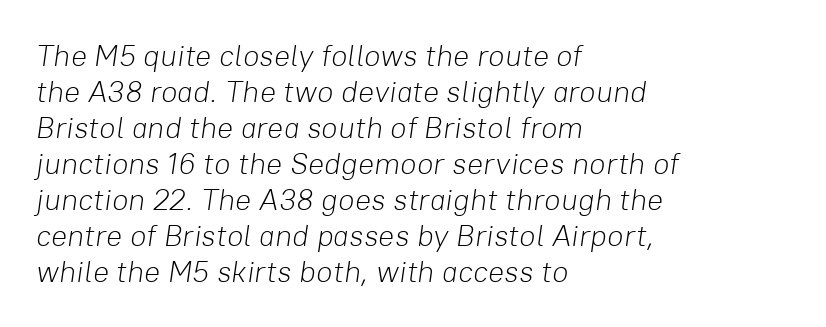
The image shows 30 px light type, italic (leaning right); set left-aligned, line spacing 1.2x, normal letter spacing, not underlined; low stroke contrast and a medium x-height.
